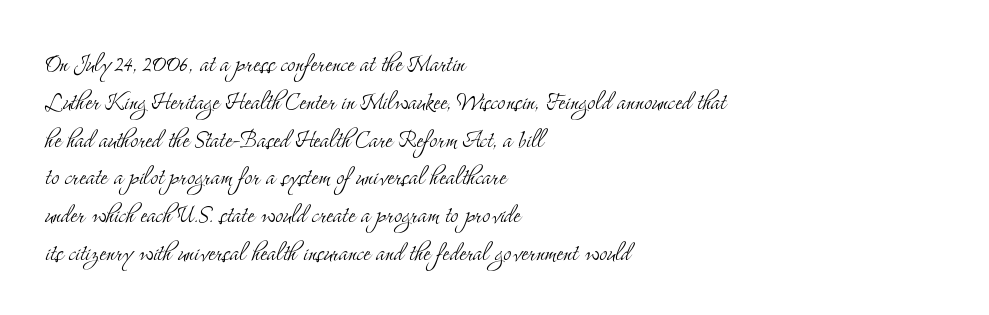
{"serif": "yes", "bold": "no", "weight": "light", "width": "condensed", "stroke_contrast": "medium", "x_height": "small", "monospaced": "no", "underline": "no", "align": "left", "line_spacing": "normal", "line_spacing_ratio": 1.26, "letter_spacing": "normal", "letter_spacing_em": 0.0, "glyph_px": 30}
